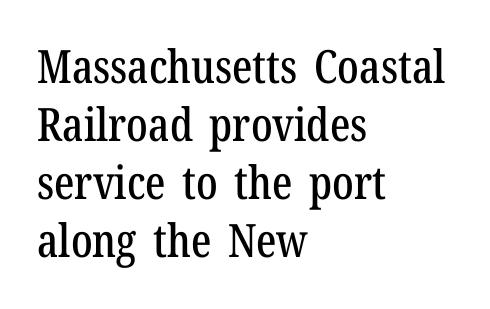
{"serif": "yes", "italic": "no", "width": "condensed", "stroke_contrast": "low", "x_height": "medium", "monospaced": "no", "underline": "no", "align": "left", "line_spacing": "normal", "line_spacing_ratio": 1.26, "letter_spacing": "normal", "letter_spacing_em": 0.0, "glyph_px": 46}
